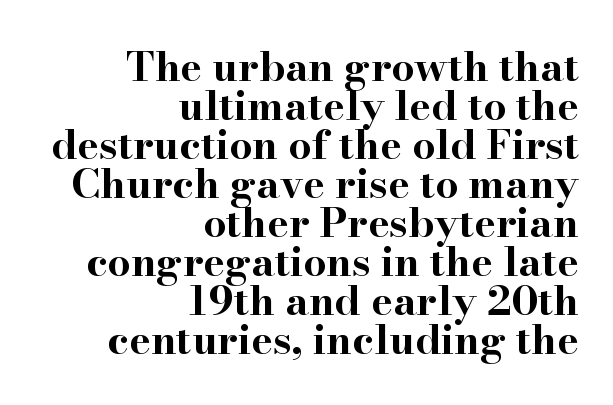
{"serif": "yes", "italic": "no", "bold": "yes", "weight": "bold", "width": "wide", "stroke_contrast": "high", "x_height": "small", "monospaced": "no", "underline": "no", "align": "right", "line_spacing": "tight", "line_spacing_ratio": 0.95, "letter_spacing": "normal", "letter_spacing_em": 0.0, "glyph_px": 41}
